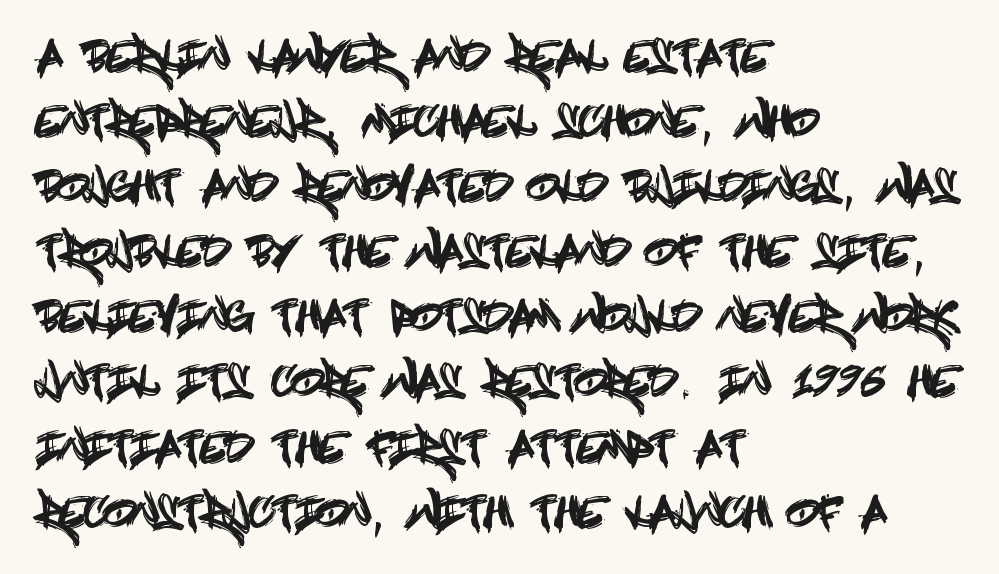
Q: Is the text italic (slanted)? A: Yes.
Q: Is the typeface a serif or a sans-serif typeface? A: Sans-serif.
Q: Is the text underlined? A: No.
Q: How is the paragraph aligned? A: Left-aligned.
Q: Is the spacing between letters normal or unusually wide? A: Normal.
Q: Is the spacing between lines tight, normal or loose? A: Normal.
Q: Width (condensed, normal, or wide)? A: Condensed.
Q: x-height? A: Large.
